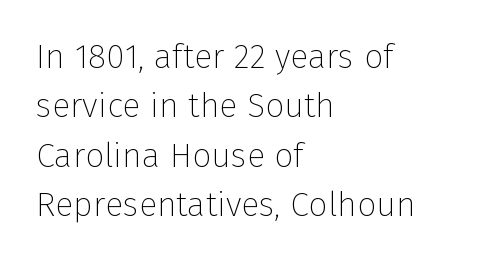
{"serif": "no", "italic": "no", "bold": "no", "weight": "thin", "width": "normal", "stroke_contrast": "low", "x_height": "medium", "monospaced": "no", "underline": "no", "align": "left", "line_spacing": "normal", "line_spacing_ratio": 1.45, "letter_spacing": "normal", "letter_spacing_em": 0.0, "glyph_px": 34}
